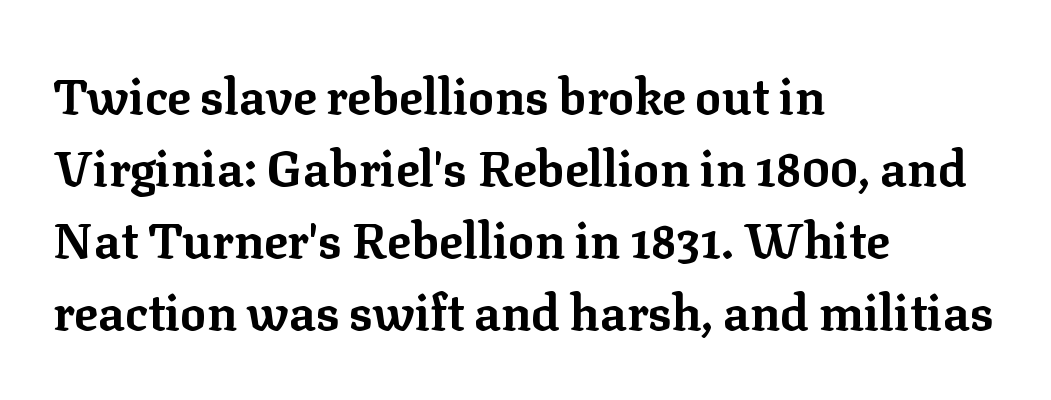
{"serif": "yes", "italic": "no", "bold": "yes", "weight": "bold", "width": "normal", "stroke_contrast": "low", "x_height": "medium", "monospaced": "no", "underline": "no", "align": "left", "line_spacing": "normal", "line_spacing_ratio": 1.47, "letter_spacing": "normal", "letter_spacing_em": 0.0, "glyph_px": 49}
